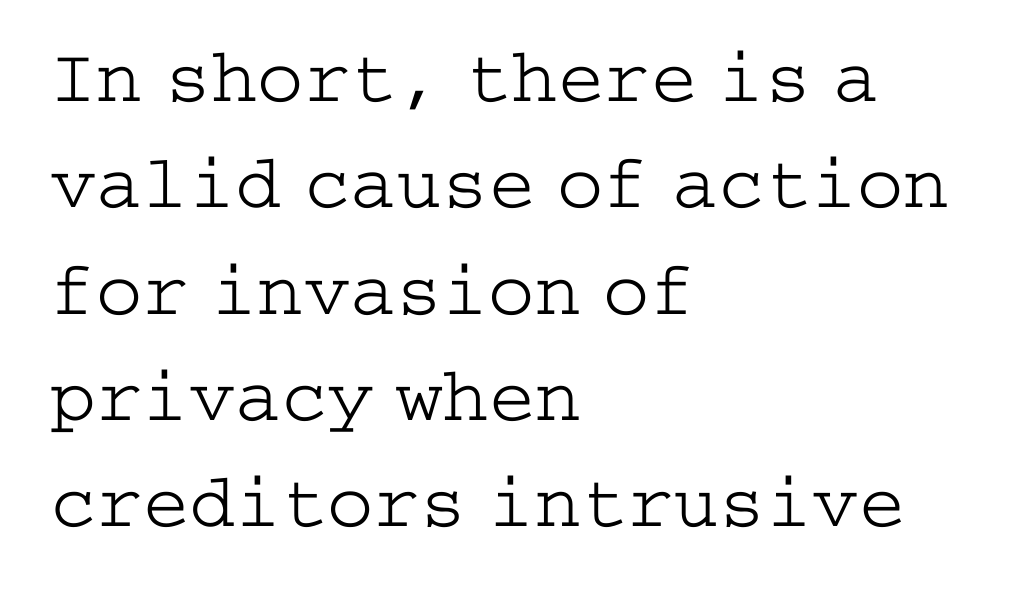
The image shows 77 px light, wide serif type, upright; set left-aligned, normal line spacing (1.38x), normal letter spacing, not underlined; low stroke contrast and a medium x-height.
